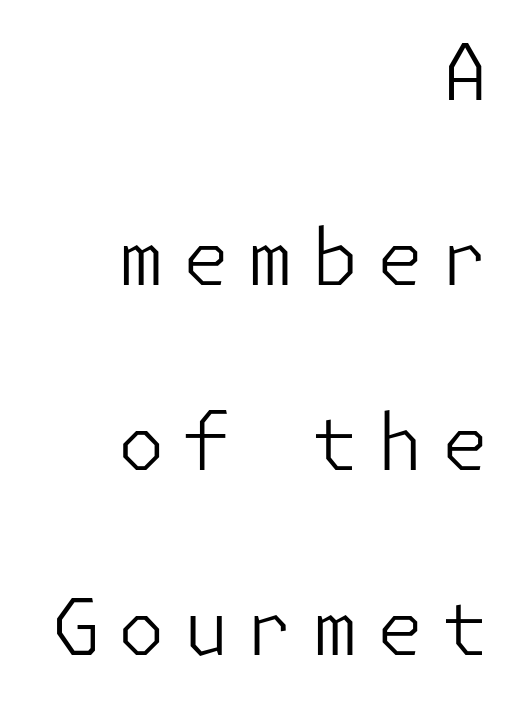
Q: Is the text bold? A: No.
Q: Is the text italic (slanted)? A: No, it is upright.
Q: Is the typeface a serif or a sans-serif typeface? A: Sans-serif.
Q: Is the text underlined? A: No.
Q: How is the paragraph aligned? A: Right-aligned.
Q: Is the spacing between letters normal or unusually wide? A: Unusually wide.
Q: Is the spacing between lines tight, normal or loose? A: Loose.
Q: Width (condensed, normal, or wide)? A: Normal.
Q: Stroke contrast? A: Low.
Q: x-height? A: Medium.
